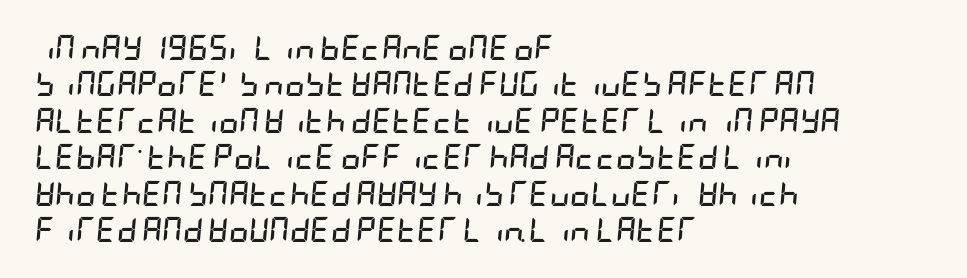
{"italic": "yes", "lean": "right", "slant_degrees": 5, "bold": "yes", "underline": "no", "align": "left", "line_spacing": "normal", "line_spacing_ratio": 1.46, "letter_spacing": "normal", "letter_spacing_em": 0.0, "glyph_px": 25}
